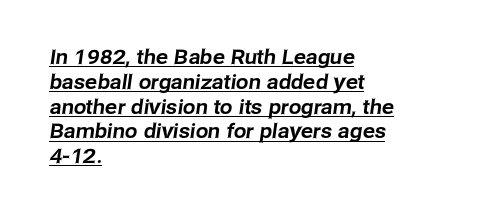
Look at the tracking — it's just the regular setting, nothing added. Layout note: lines flush left. These characters rest on top of a visible drawn line.
